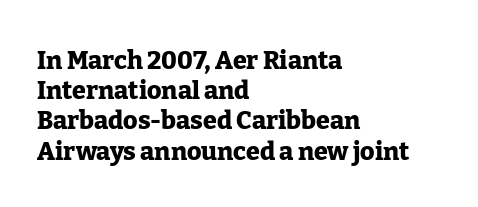
Q: Is the text bold? A: Yes.
Q: Is the text italic (slanted)? A: No, it is upright.
Q: Is the text underlined? A: No.
Q: How is the paragraph aligned? A: Left-aligned.
Q: Is the spacing between letters normal or unusually wide? A: Normal.
